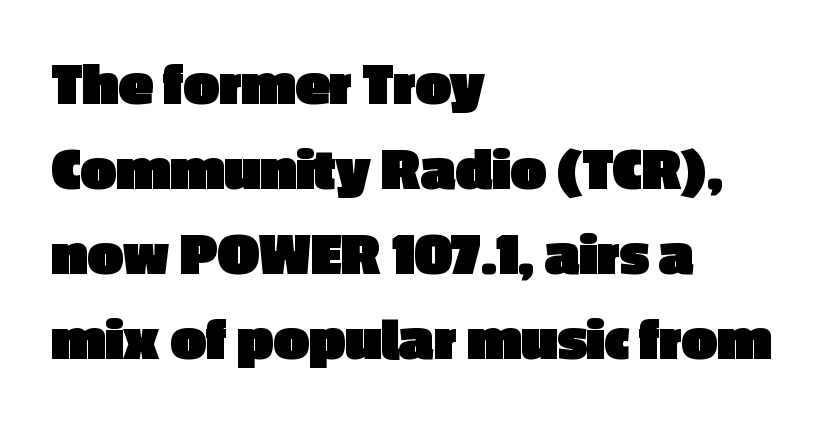
The image shows 63 px heavy sans-serif type, upright; set left-aligned, normal line spacing (1.35x), normal letter spacing, not underlined; a medium x-height.
